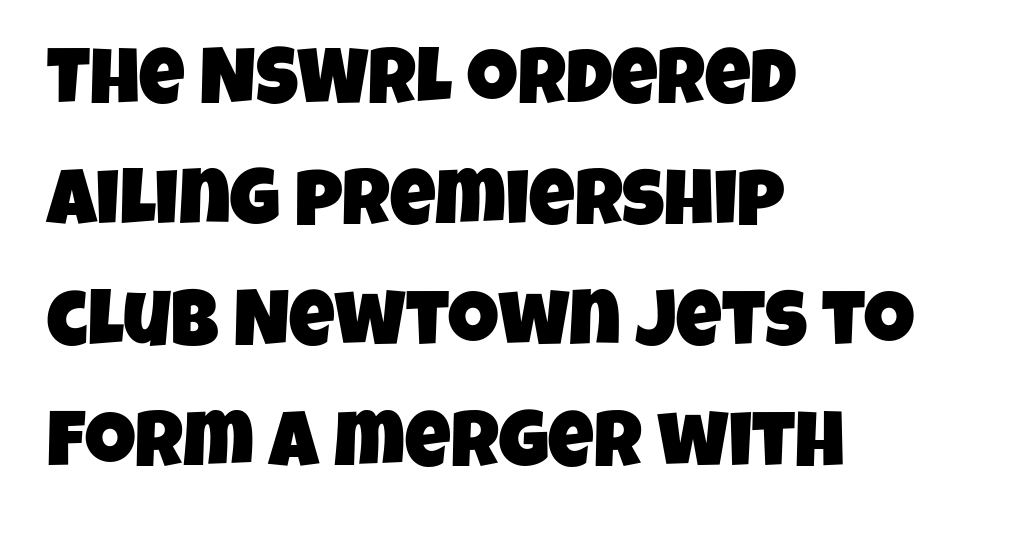
The passage shown is typed in a proportional face where columns would drift. Here the glyphs are tracked normally, forming tight word shapes. To sum up the face: it is a sans, with no serifs. The rag falls on the right side of this text block. Rows of type keep a routine distance in the vertical direction.
